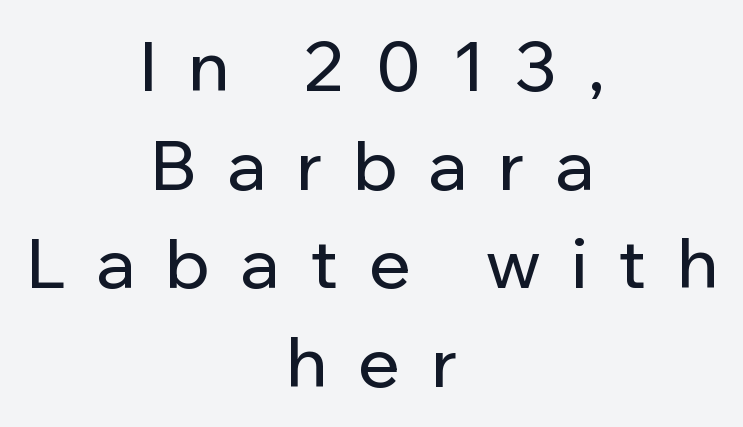
The typesetter chose a symmetrical, centered arrangement here. Honestly, the letter spacing is so wide it's the main thing you notice. This block has exactly the height ordinary leading produces. A roman cut, with each character standing at attention. Serif or sans? Sans — the stroke terminals are bare.
